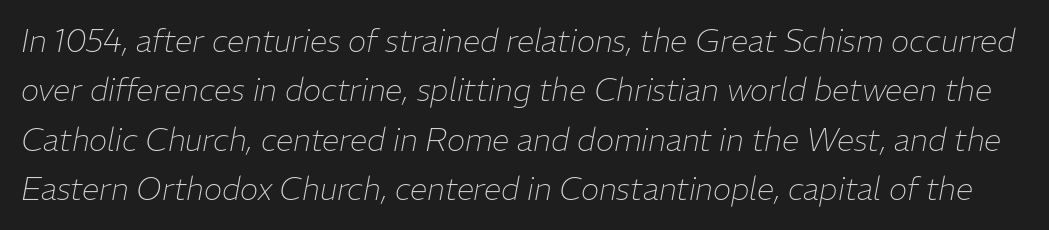
The image shows 31 px thin type, italic (leaning right); set normal line spacing (1.59x), normal letter spacing, not underlined; low stroke contrast and a medium x-height.
